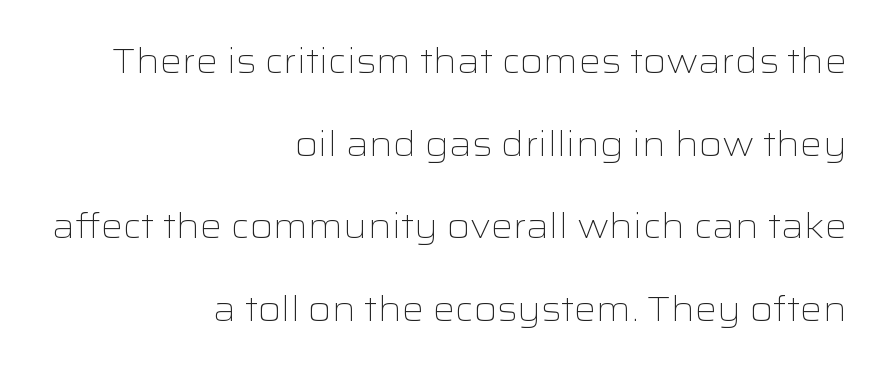
Q: Is the text bold? A: No.
Q: Is the text italic (slanted)? A: No, it is upright.
Q: Is the typeface a serif or a sans-serif typeface? A: Sans-serif.
Q: Is the text underlined? A: No.
Q: How is the paragraph aligned? A: Right-aligned.
Q: Is the spacing between letters normal or unusually wide? A: Normal.
Q: Is the spacing between lines tight, normal or loose? A: Loose.
Q: Width (condensed, normal, or wide)? A: Wide.
Q: Stroke contrast? A: Low.
Q: x-height? A: Medium.
Q: Monospaced? A: No.
